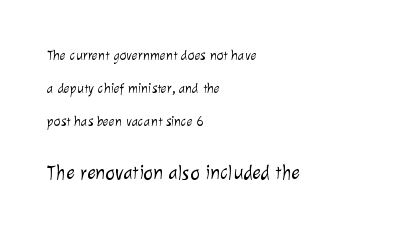
{"bold": "no", "underline": "no", "align": "left", "line_spacing": "loose", "line_spacing_ratio": 2.34, "letter_spacing": "normal", "letter_spacing_em": 0.0, "larger_block": "second", "size_ratio": 1.43, "glyph_px": 20}
